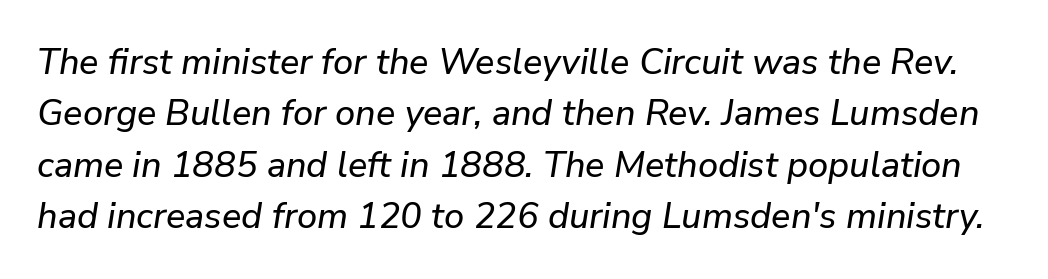
{"italic": "yes", "lean": "right", "slant_degrees": 9, "width": "normal", "stroke_contrast": "low", "x_height": "medium", "monospaced": "no", "underline": "no", "line_spacing": "normal", "line_spacing_ratio": 1.43, "letter_spacing": "normal", "letter_spacing_em": 0.0, "glyph_px": 36}
